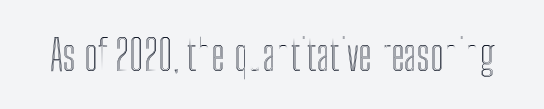
The image shows 43 px condensed type, upright; set normal letter spacing, not underlined; a medium x-height.
